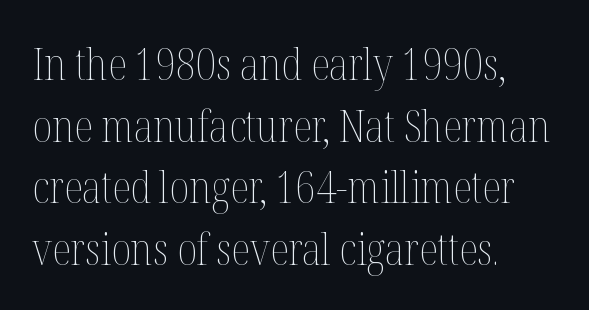
Q: Is the text bold? A: No.
Q: Is the text italic (slanted)? A: No, it is upright.
Q: Is the text underlined? A: No.
Q: How is the paragraph aligned? A: Left-aligned.
Q: Is the spacing between letters normal or unusually wide? A: Normal.
Q: Is the spacing between lines tight, normal or loose? A: Normal.
Q: Width (condensed, normal, or wide)? A: Condensed.
Q: Stroke contrast? A: Medium.
Q: x-height? A: Medium.
Q: Monospaced? A: No.
